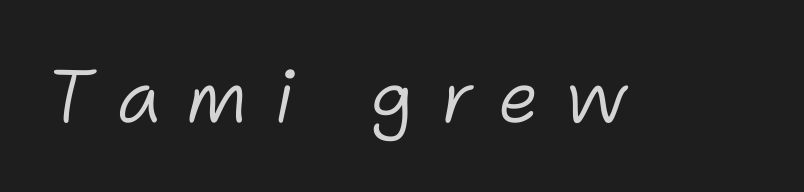
The image shows 74 px light type, italic (leaning right); set unusually wide letter spacing (+0.34 em), not underlined; low stroke contrast and a medium x-height.
